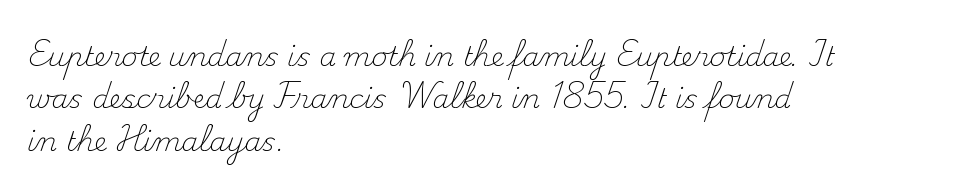
The image shows 27 px text type; set left-aligned, normal line spacing (1.57x), normal letter spacing, not underlined.
